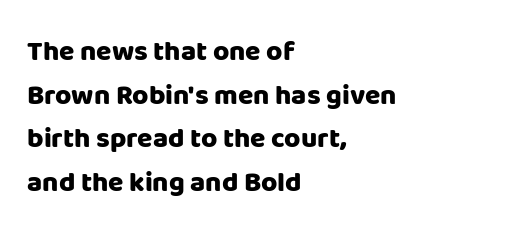
Words appear dense and cohesive because spacing is normal. Clear beneath every line of the passage. In terms of letterform style, serifs are entirely absent. Compared with a centered layout, this one pins lines to the left instead.
